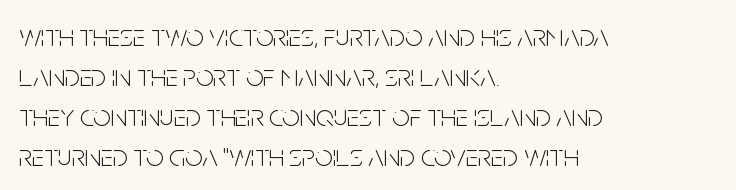
A sans-serif font was chosen for this passage. No letter is thick-stroked: the sample isn't bold. Rows of type keep a routine distance in the vertical direction. Ascenders rise straight up at ninety degrees. Unmarked baselines from the first word to the last. Words appear dense and cohesive because spacing is normal.
